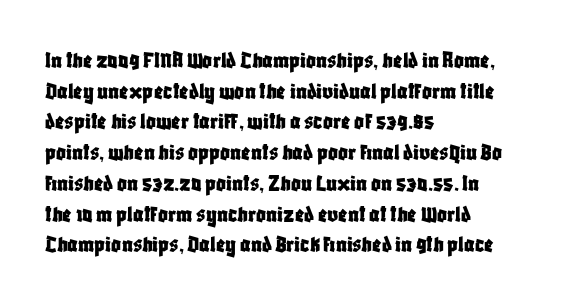
The image shows 24 px text type, upright; set left-aligned, normal line spacing (1.28x), normal letter spacing, not underlined.
